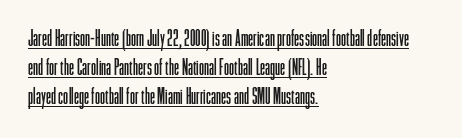
The image shows 23 px text type, upright; set left-aligned, normal line spacing (1.26x), normal letter spacing, underlined.
